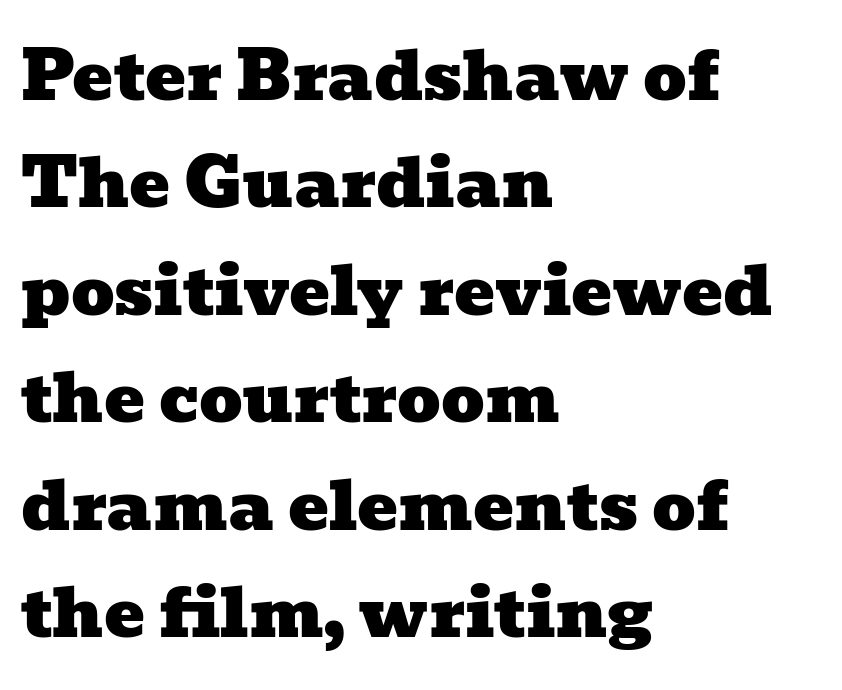
The image shows 68 px wide serif type; set left-aligned, normal line spacing (1.58x), normal letter spacing, not underlined; low stroke contrast and a medium x-height.
